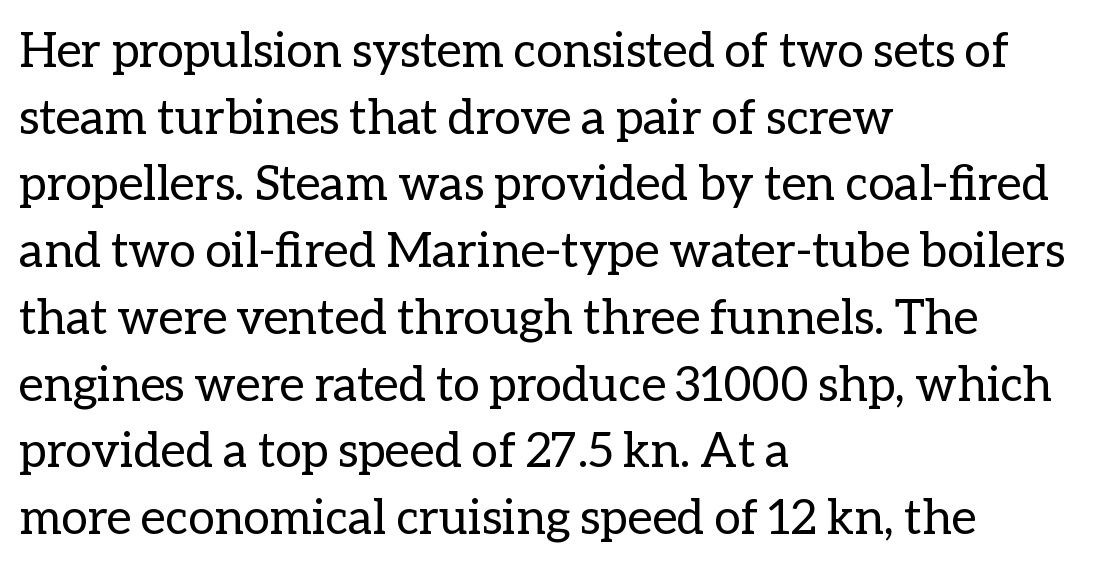
Beneath every word, the page is bare. Posture: upright roman. How would I describe the line gaps? Plain and ordinary. Letters have the restrained weight of plain body copy at most. Short note: letters normally spaced. Spacing verdict: proportional, widths tailored to each character.
